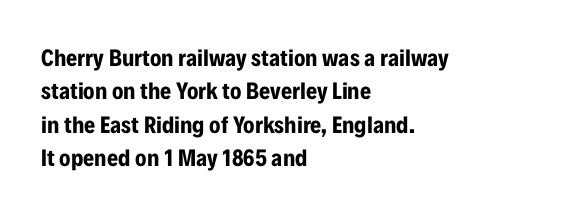
The image shows 24 px bold type, upright; set left-aligned, normal line spacing (1.39x), normal letter spacing, not underlined.
